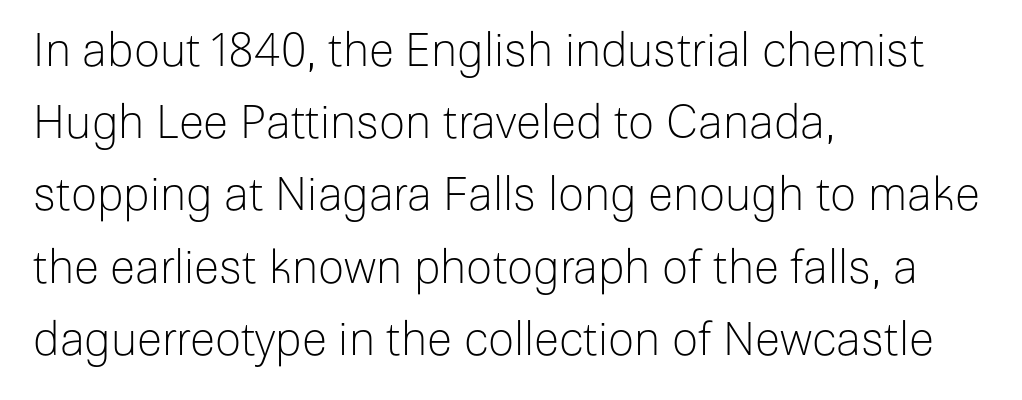
Q: Is the text bold? A: No.
Q: Is the text italic (slanted)? A: No, it is upright.
Q: Is the typeface a serif or a sans-serif typeface? A: Sans-serif.
Q: Is the text underlined? A: No.
Q: How is the paragraph aligned? A: Left-aligned.
Q: Is the spacing between letters normal or unusually wide? A: Normal.
Q: Is the spacing between lines tight, normal or loose? A: Normal.
Q: Width (condensed, normal, or wide)? A: Normal.
Q: Stroke contrast? A: Low.
Q: x-height? A: Medium.
Q: Monospaced? A: No.
